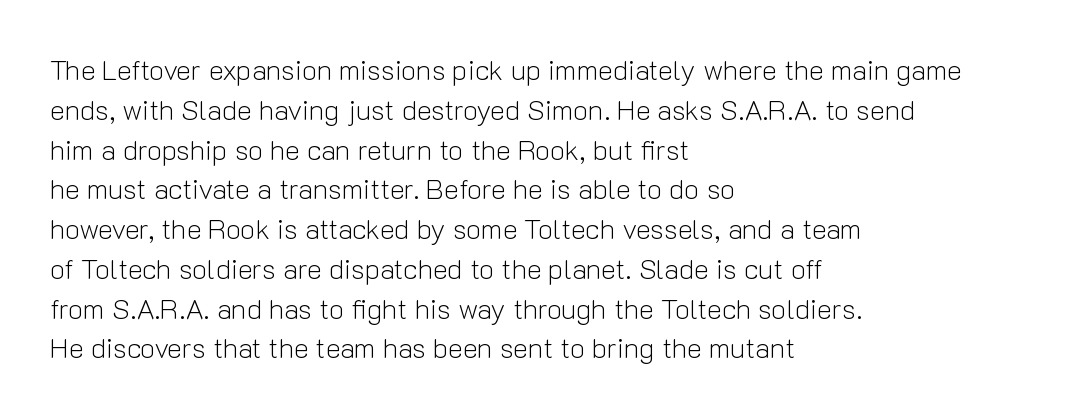
The image shows 28 px light sans-serif type, upright; set left-aligned, normal line spacing (1.42x), normal letter spacing, not underlined; low stroke contrast and a medium x-height.
